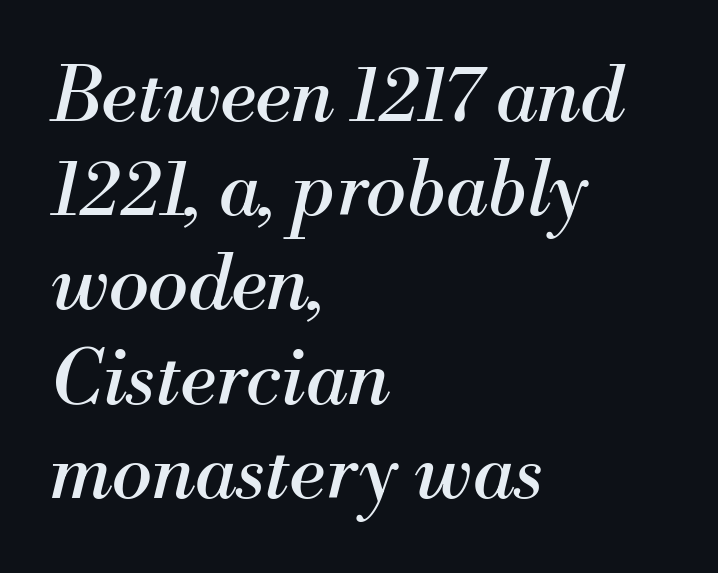
A typesetter would call this proportional, since set widths differ per character. Just letters on the line, the space beneath them empty. The face looks like a standard text weight, possibly lighter. Little horizontal feet cap the strokes, marking this as serif type.
